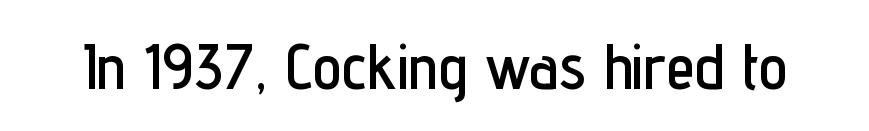
{"serif": "no", "italic": "no", "width": "condensed", "stroke_contrast": "low", "x_height": "medium", "monospaced": "no", "underline": "no", "letter_spacing": "normal", "letter_spacing_em": 0.0, "glyph_px": 64}
